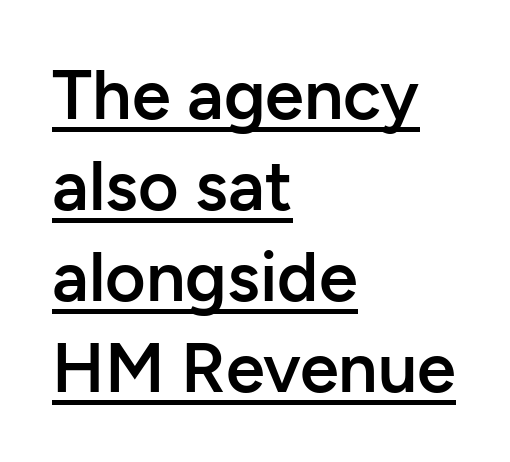
{"serif": "no", "italic": "no", "bold": "semi", "weight": "semibold", "width": "normal", "stroke_contrast": "low", "x_height": "medium", "monospaced": "no", "underline": "yes", "align": "left", "line_spacing": "normal", "line_spacing_ratio": 1.3, "letter_spacing": "normal", "letter_spacing_em": 0.0, "glyph_px": 70}
